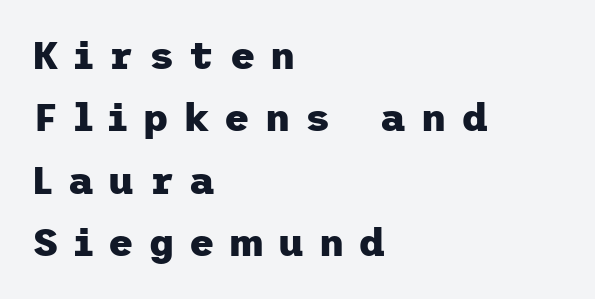
Q: Is the text bold? A: Yes.
Q: Is the text italic (slanted)? A: No, it is upright.
Q: Is the typeface a serif or a sans-serif typeface? A: Sans-serif.
Q: Is the text underlined? A: No.
Q: How is the paragraph aligned? A: Left-aligned.
Q: Is the spacing between letters normal or unusually wide? A: Unusually wide.
Q: Is the spacing between lines tight, normal or loose? A: Normal.
Q: Width (condensed, normal, or wide)? A: Normal.
Q: Stroke contrast? A: Low.
Q: x-height? A: Medium.
